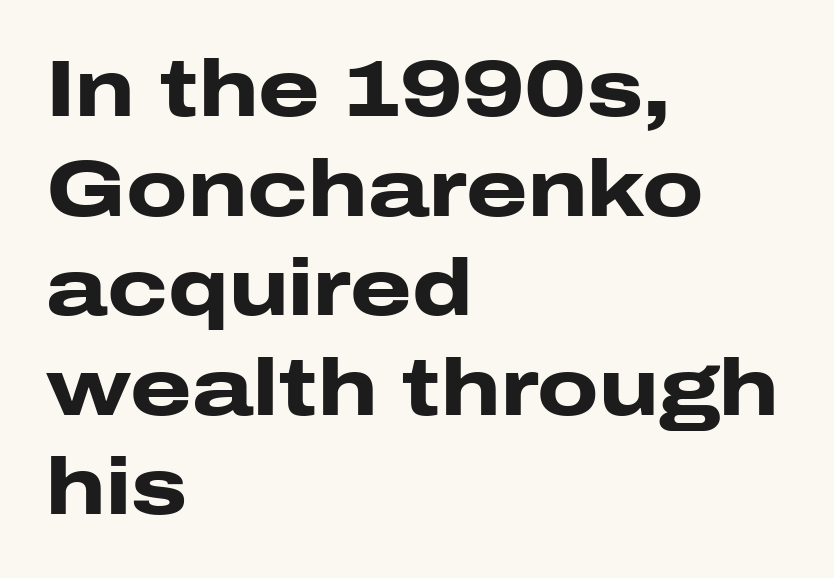
The image shows 79 px heavy, wide sans-serif type, upright; set left-aligned, normal line spacing (1.26x), normal letter spacing, not underlined; low stroke contrast and a medium x-height.
